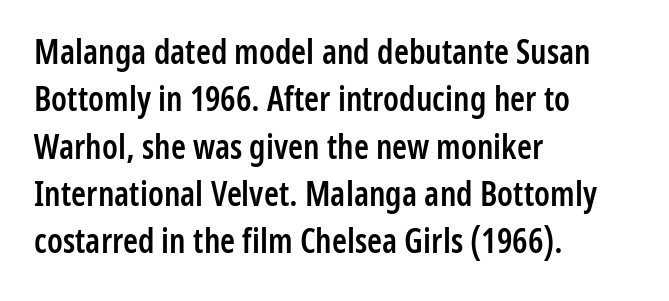
Q: Is the text bold? A: Semi-bold.
Q: Is the text italic (slanted)? A: No, it is upright.
Q: Is the typeface a serif or a sans-serif typeface? A: Sans-serif.
Q: Is the text underlined? A: No.
Q: How is the paragraph aligned? A: Left-aligned.
Q: Is the spacing between letters normal or unusually wide? A: Normal.
Q: Is the spacing between lines tight, normal or loose? A: Normal.
Q: Width (condensed, normal, or wide)? A: Condensed.
Q: Stroke contrast? A: Low.
Q: x-height? A: Medium.
Q: Monospaced? A: No.
